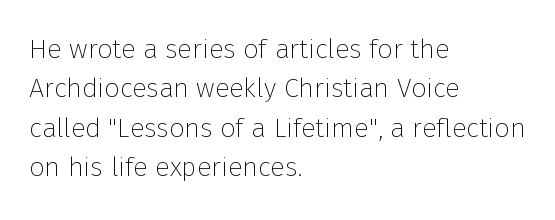
{"italic": "no", "bold": "no", "underline": "no", "align": "left", "line_spacing": "normal", "line_spacing_ratio": 1.46, "letter_spacing": "normal", "letter_spacing_em": 0.0, "glyph_px": 27}
